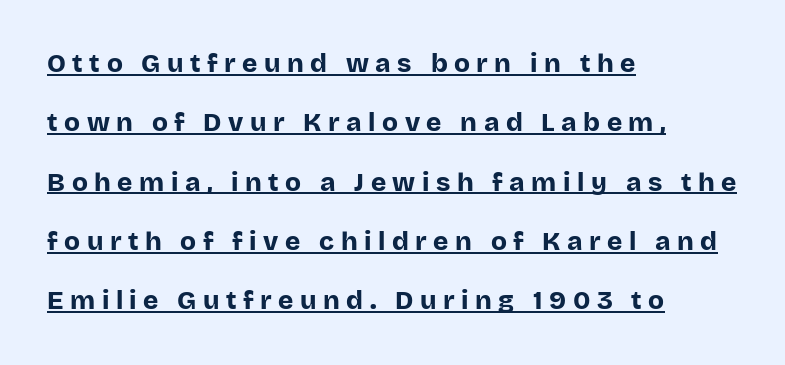
Q: Is the text bold? A: Yes.
Q: Is the text italic (slanted)? A: No, it is upright.
Q: Is the text underlined? A: Yes.
Q: How is the paragraph aligned? A: Left-aligned.
Q: Is the spacing between letters normal or unusually wide? A: Unusually wide.
Q: Is the spacing between lines tight, normal or loose? A: Loose.
